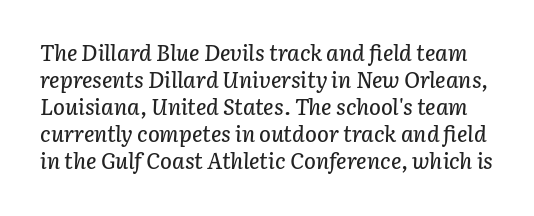
{"italic": "yes", "lean": "right", "slant_degrees": 3, "underline": "no", "line_spacing_ratio": 1.23, "letter_spacing": "normal", "letter_spacing_em": 0.0, "glyph_px": 22}
